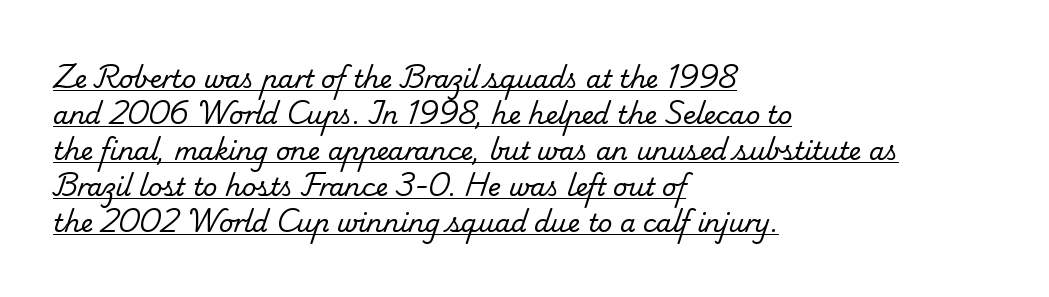
The image shows 25 px text type; set left-aligned, normal line spacing (1.44x), normal letter spacing, underlined.
